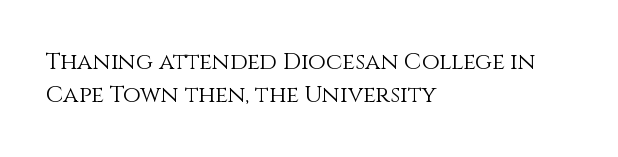
Q: Is the text bold? A: No.
Q: Is the text italic (slanted)? A: No, it is upright.
Q: Is the text underlined? A: No.
Q: How is the paragraph aligned? A: Left-aligned.
Q: Is the spacing between letters normal or unusually wide? A: Normal.
Q: Is the spacing between lines tight, normal or loose? A: Normal.
